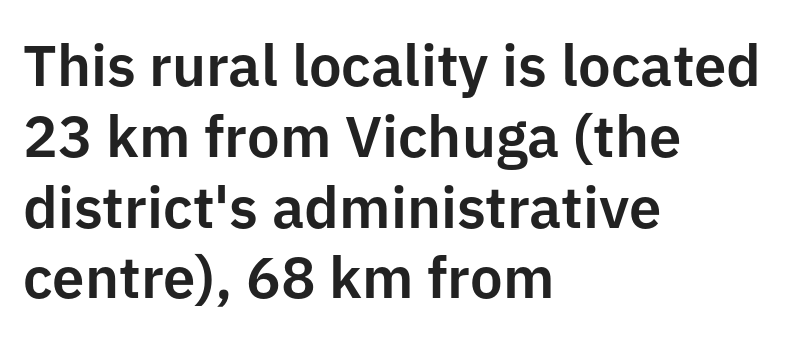
Q: Is the text italic (slanted)? A: No, it is upright.
Q: Is the typeface a serif or a sans-serif typeface? A: Sans-serif.
Q: Is the text underlined? A: No.
Q: How is the paragraph aligned? A: Left-aligned.
Q: Is the spacing between letters normal or unusually wide? A: Normal.
Q: Width (condensed, normal, or wide)? A: Normal.
Q: Stroke contrast? A: Low.
Q: x-height? A: Medium.
Q: Monospaced? A: No.
